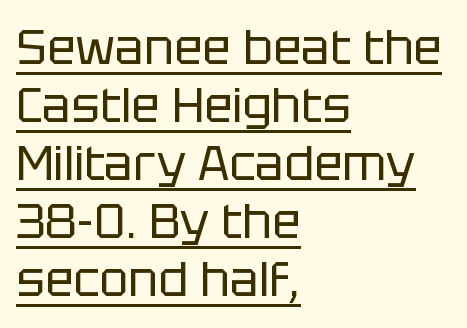
The image shows 48 px regular-weight sans-serif type, upright; set left-aligned, line spacing 1.21x, normal letter spacing, underlined; low stroke contrast and a large x-height.
